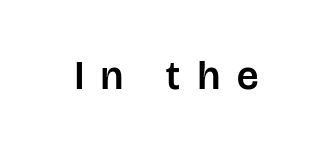
{"serif": "no", "italic": "no", "width": "normal", "stroke_contrast": "low", "x_height": "large", "monospaced": "no", "underline": "no", "letter_spacing": "wide", "letter_spacing_em": 0.44, "glyph_px": 40}
